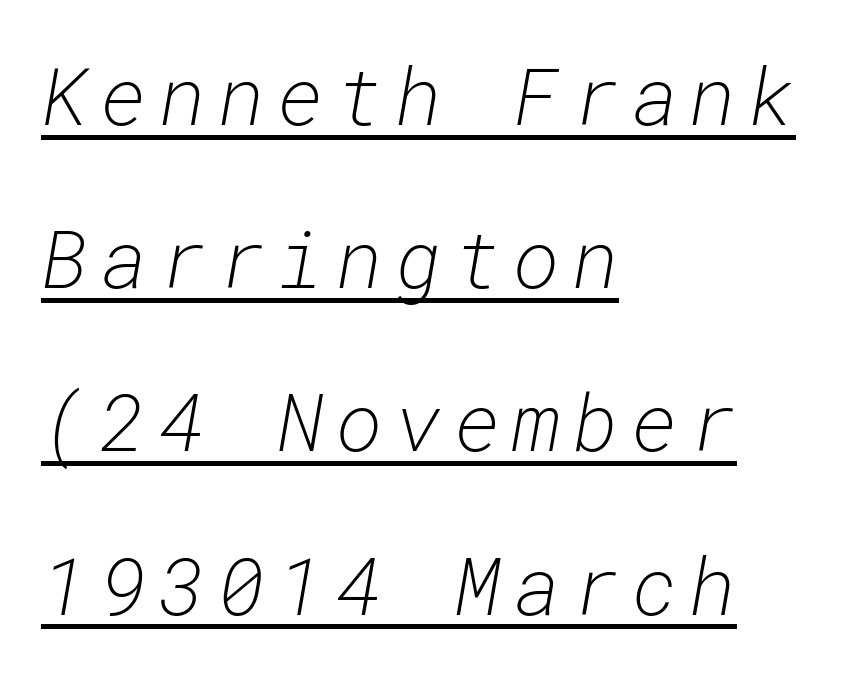
The image shows 80 px light type, italic (leaning right), monospaced; set left-aligned, loose line spacing (2.04x), underlined; low stroke contrast and a medium x-height.
